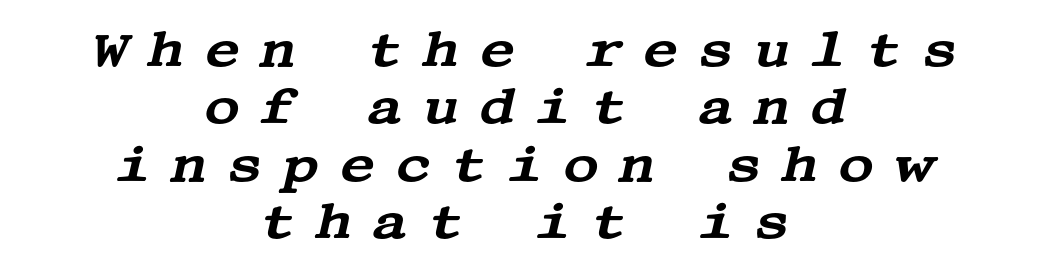
Display-style spreading of the glyphs; the letterfit is very open. Alignment: centered. The space between consecutive lines is stingy. Compared with ordinary roman type, these characters are visibly tilted. I'd call this a serif setting — the letters wear small feet.
